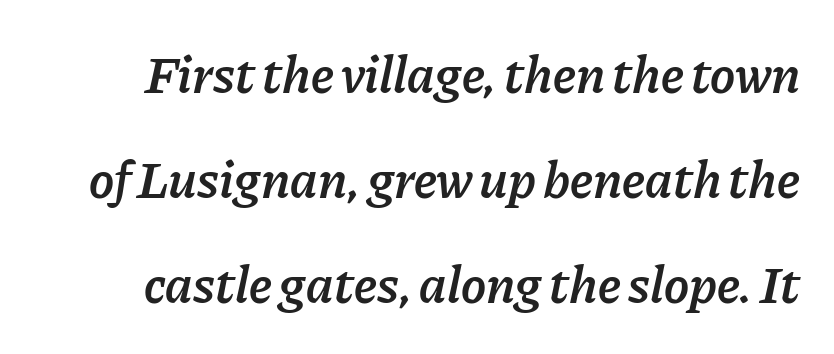
Q: Is the text bold? A: Semi-bold.
Q: Is the text italic (slanted)? A: Yes, it leans right by about 11 degrees.
Q: Is the text underlined? A: No.
Q: Is the spacing between letters normal or unusually wide? A: Normal.
Q: Is the spacing between lines tight, normal or loose? A: Loose.
Q: Width (condensed, normal, or wide)? A: Normal.
Q: Stroke contrast? A: Low.
Q: x-height? A: Medium.
Q: Monospaced? A: No.
